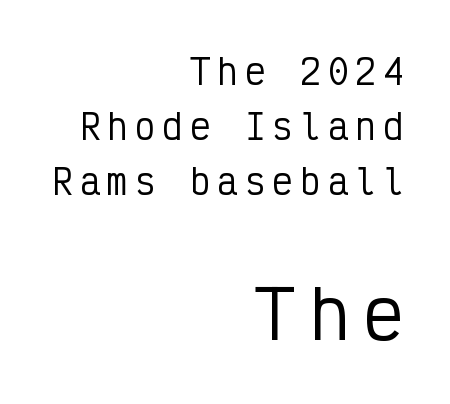
Does the leading feel generous? No, just average. Each letter, wide or thin by design, is forced into the same width here. Observe the absence of serifs on each vertical stroke in this sample. Posture: straight, roman, zero tilt. Teacher's note: observe the even right margin — that is flush-right alignment.
